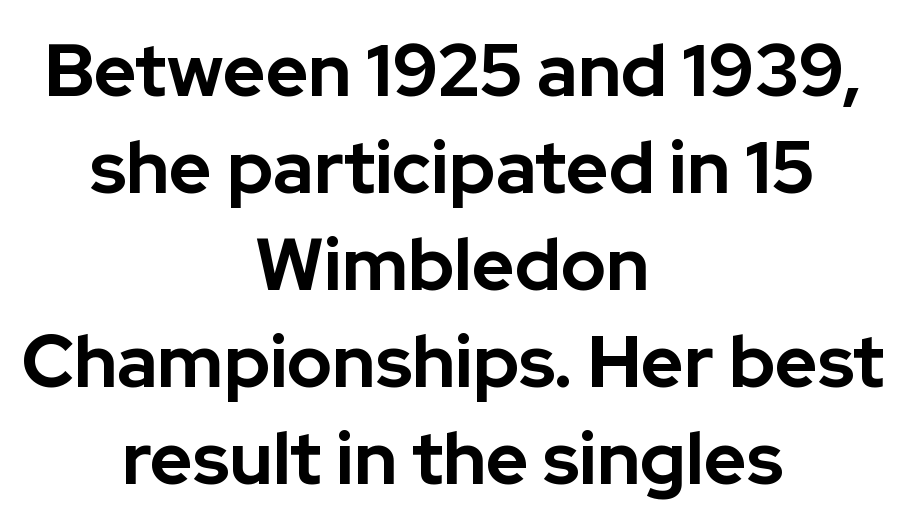
The image shows 73 px bold sans-serif type, upright; set centered, normal line spacing (1.33x), normal letter spacing, not underlined; low stroke contrast and a medium x-height.
